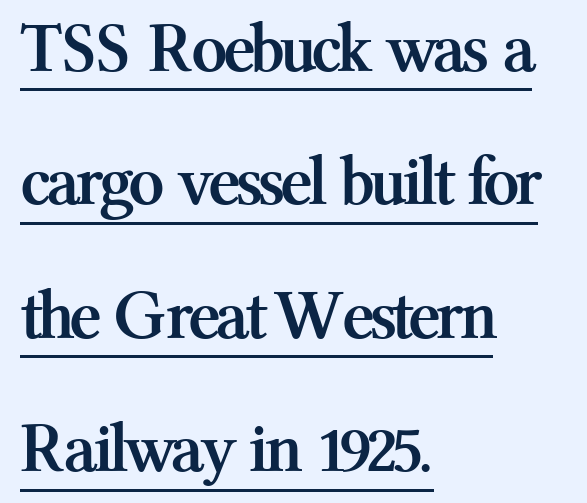
The image shows 71 px semibold serif type, upright; set left-aligned, line spacing 1.88x, normal letter spacing, underlined; medium stroke contrast and a medium x-height.
